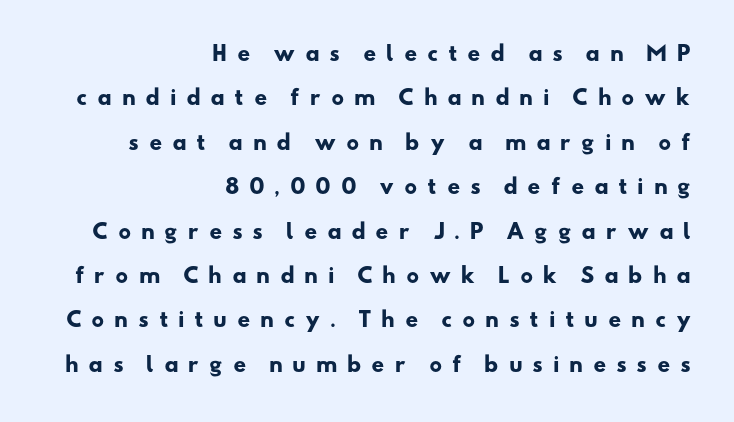
Honestly, the rows look like they've been pulled way apart. Which margin do the lines hug? The right one — the left edge is uneven. Words appear elongated and porous because spacing is wide. You'd pick this weight for a headline — it's a proper bold. The words here are not underlined.
